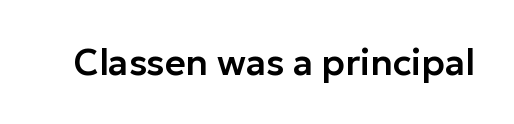
The image shows 36 px sans-serif type, upright; set normal letter spacing, not underlined; low stroke contrast and a medium x-height.
